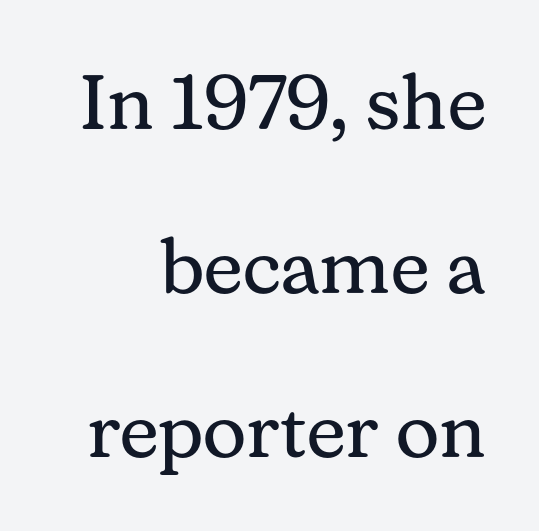
The image shows 77 px regular-weight serif type, upright; set right-aligned, loose line spacing (2.13x), normal letter spacing, not underlined; medium stroke contrast and a medium x-height.
